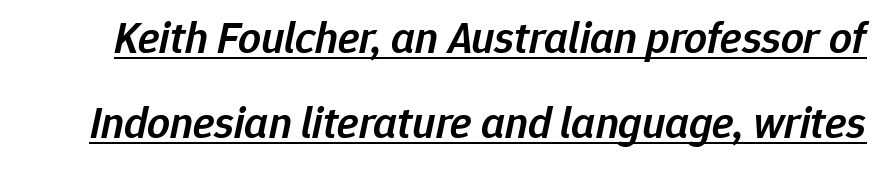
Q: Is the text bold? A: Semi-bold.
Q: Is the text italic (slanted)? A: Yes, it leans right by about 12 degrees.
Q: Is the text underlined? A: Yes.
Q: Is the spacing between letters normal or unusually wide? A: Normal.
Q: Width (condensed, normal, or wide)? A: Normal.
Q: Stroke contrast? A: Low.
Q: x-height? A: Medium.
Q: Monospaced? A: No.
